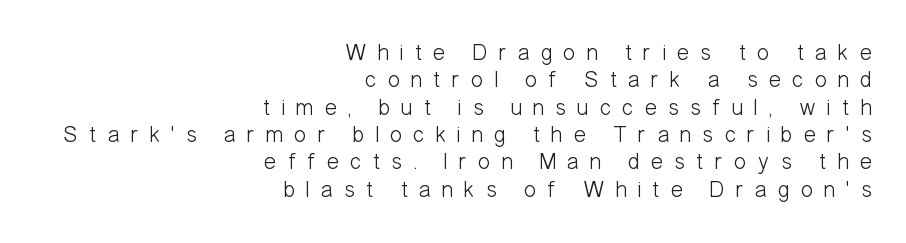
Q: Is the text bold? A: No.
Q: Is the text italic (slanted)? A: No, it is upright.
Q: Is the text underlined? A: No.
Q: How is the paragraph aligned? A: Right-aligned.
Q: Is the spacing between letters normal or unusually wide? A: Unusually wide.
